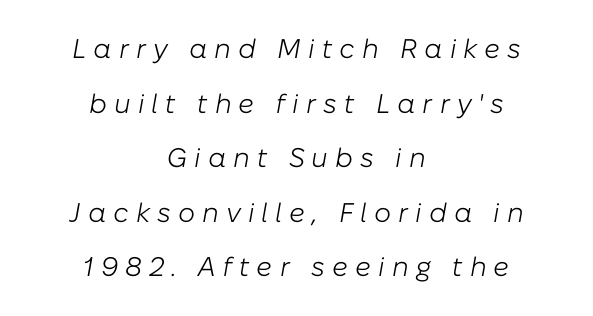
Q: Is the text bold? A: No.
Q: Is the text italic (slanted)? A: Yes, it leans right by about 10 degrees.
Q: Is the text underlined? A: No.
Q: How is the paragraph aligned? A: Centered.
Q: Is the spacing between letters normal or unusually wide? A: Unusually wide.
Q: Is the spacing between lines tight, normal or loose? A: Loose.
